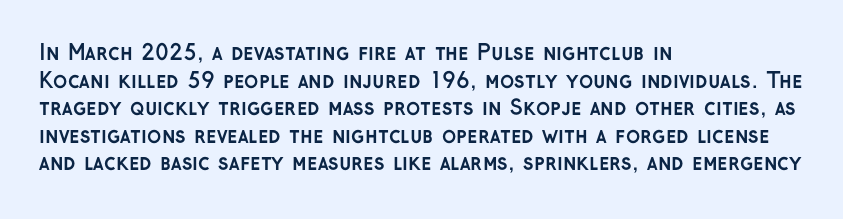
{"italic": "no", "bold": "yes", "underline": "no", "align": "left", "line_spacing": "normal", "line_spacing_ratio": 1.31, "letter_spacing": "normal", "letter_spacing_em": 0.0, "glyph_px": 21}
